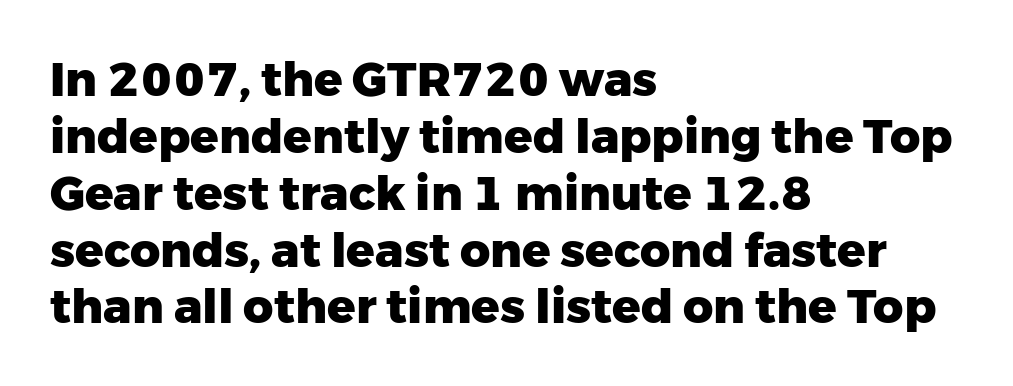
The image shows 47 px heavy sans-serif type, upright; set left-aligned, line spacing 1.21x, normal letter spacing, not underlined; low stroke contrast and a medium x-height.
